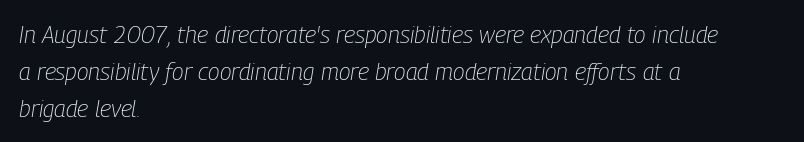
{"italic": "yes", "lean": "right", "slant_degrees": 9, "bold": "no", "underline": "no", "align": "left", "line_spacing": "normal", "line_spacing_ratio": 1.54, "letter_spacing": "normal", "letter_spacing_em": 0.0, "glyph_px": 24}
